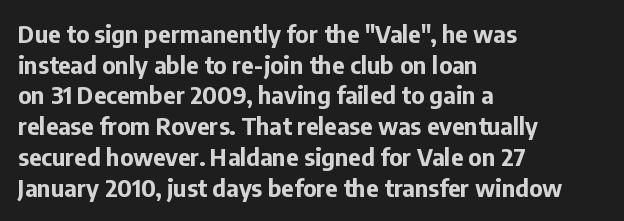
Summary of weight: heavy, a full bold. Tracking value appears to be zero — textbook default spacing. No italicization has been applied; the sample stays upright. The words here are not underlined. A normal amount of white space separates one row of letters from the next.
